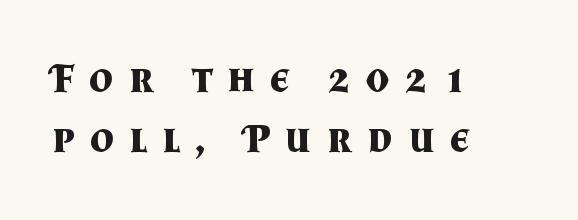
{"serif": "yes", "italic": "no", "bold": "yes", "weight": "bold", "width": "normal", "stroke_contrast": "medium", "x_height": "small", "monospaced": "no", "underline": "no", "align": "left", "line_spacing": "normal", "line_spacing_ratio": 1.44, "letter_spacing": "wide", "letter_spacing_em": 0.37, "glyph_px": 42}
